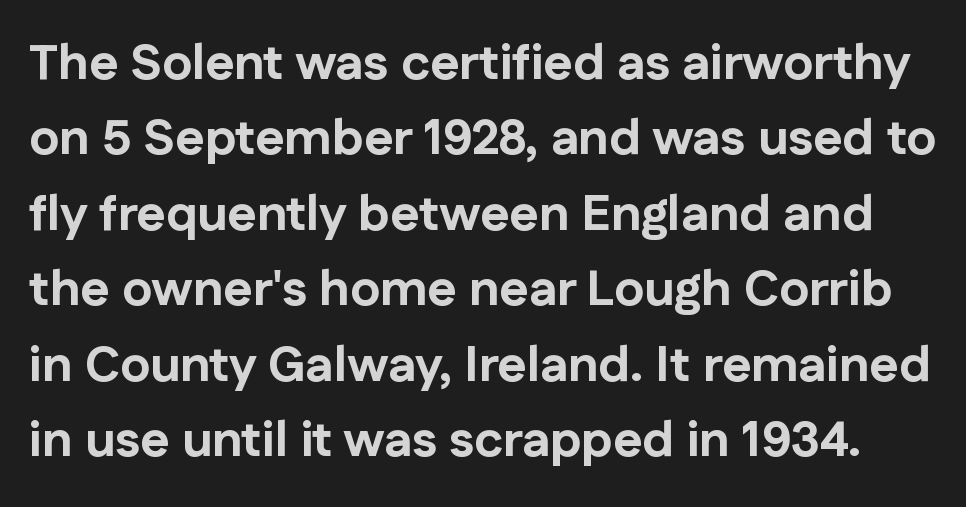
The image shows 50 px bold sans-serif type, upright; set normal line spacing (1.51x), normal letter spacing, not underlined; low stroke contrast and a medium x-height.
